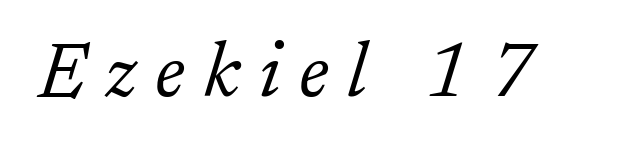
{"serif": "yes", "italic": "yes", "lean": "right", "slant_degrees": 17, "bold": "no", "weight": "light", "width": "normal", "stroke_contrast": "low", "x_height": "small", "monospaced": "no", "underline": "no", "letter_spacing": "wide", "letter_spacing_em": 0.24, "glyph_px": 78}
